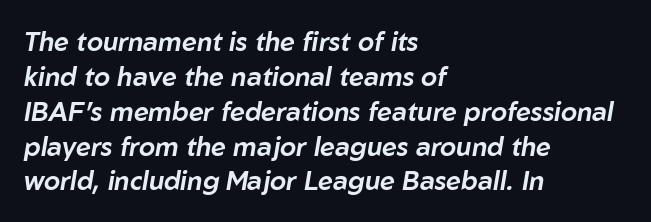
The image shows 26 px text type, italic (leaning right); set left-aligned, normal line spacing (1.34x), normal letter spacing, not underlined.
